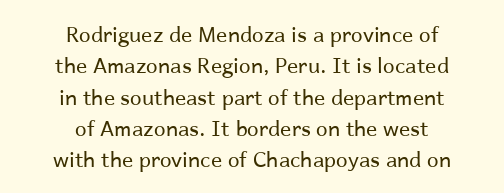
The image shows 21 px text type, upright; set centered, normal line spacing (1.49x), normal letter spacing, not underlined.
